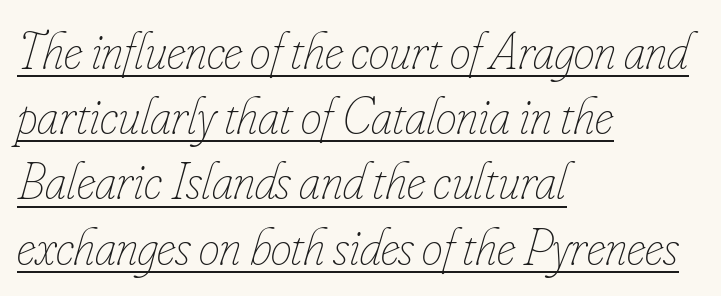
An italicized treatment has been applied to the whole sample. A classic flush-left, rag-right setting is used for this passage. You can see a thin bar hugging the bottom of the glyphs. The passage shown is typed in a proportional face where columns would drift. The strokes carry an ordinary text weight at most.
